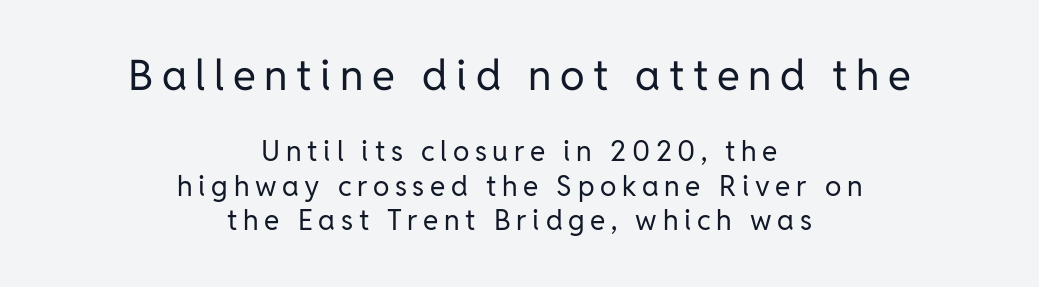
The face looks like a standard text weight, possibly lighter. Looks like regular typesetting: each glyph gets only the width it needs. The face used here is a sans, in the tradition of grotesques and geometrics. Large over small — that's the arrangement of the two blocks here. This is roman type, the default non-slanted kind.
